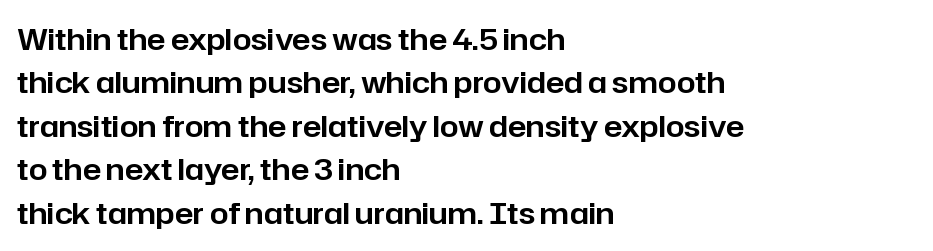
{"serif": "no", "italic": "no", "width": "normal", "stroke_contrast": "low", "x_height": "medium", "monospaced": "no", "underline": "no", "align": "left", "line_spacing": "normal", "line_spacing_ratio": 1.45, "letter_spacing": "normal", "letter_spacing_em": 0.0, "glyph_px": 30}
